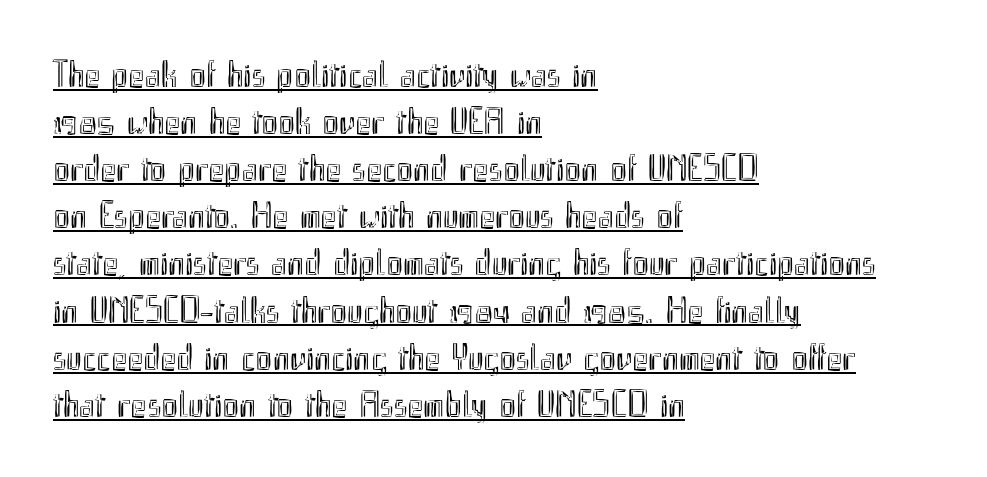
Q: Is the text italic (slanted)? A: No, it is upright.
Q: Is the text underlined? A: Yes.
Q: How is the paragraph aligned? A: Left-aligned.
Q: Is the spacing between letters normal or unusually wide? A: Normal.
Q: Width (condensed, normal, or wide)? A: Condensed.
Q: x-height? A: Small.
Q: Monospaced? A: No.
